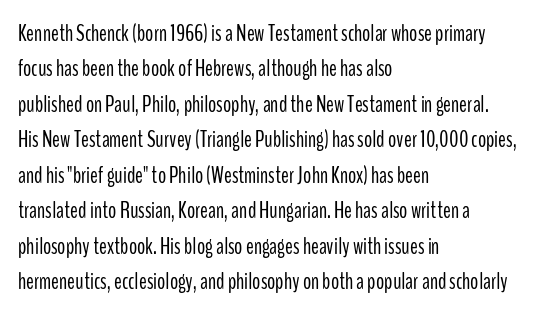
Q: Is the text bold? A: No.
Q: Is the text italic (slanted)? A: No, it is upright.
Q: Is the text underlined? A: No.
Q: How is the paragraph aligned? A: Left-aligned.
Q: Is the spacing between letters normal or unusually wide? A: Normal.
Q: Is the spacing between lines tight, normal or loose? A: Normal.
